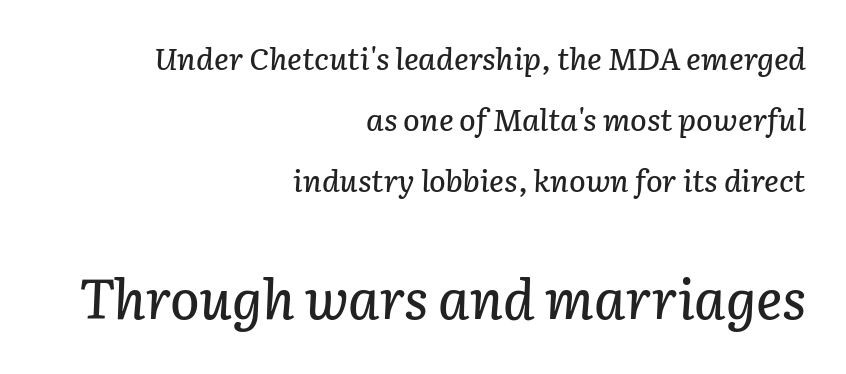
The paragraph shown leans on its right margin. Character size in the trailing block exceeds that of the leading block. If you drew a line through each stem, it would be angled. You could call the tracking neutral — neither tight nor loose.
